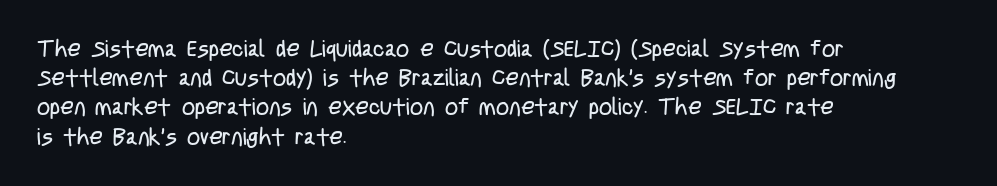
Q: Is the text bold? A: No.
Q: Is the text italic (slanted)? A: No, it is upright.
Q: Is the text underlined? A: No.
Q: How is the paragraph aligned? A: Left-aligned.
Q: Is the spacing between letters normal or unusually wide? A: Normal.
Q: Is the spacing between lines tight, normal or loose? A: Normal.
